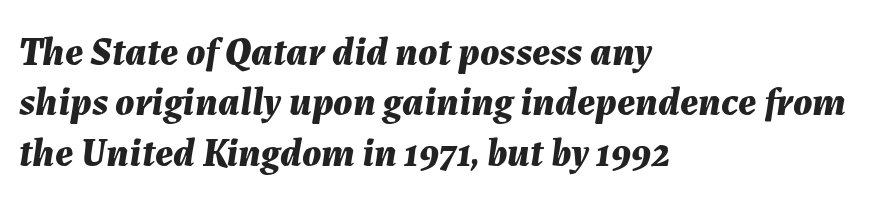
It's the slanting kind of type. Summary of vertical rhythm: regular, with standard interline spacing. Proportional: the letters do not fall into vertical columns. The strokes are fattened all the way to bold.
